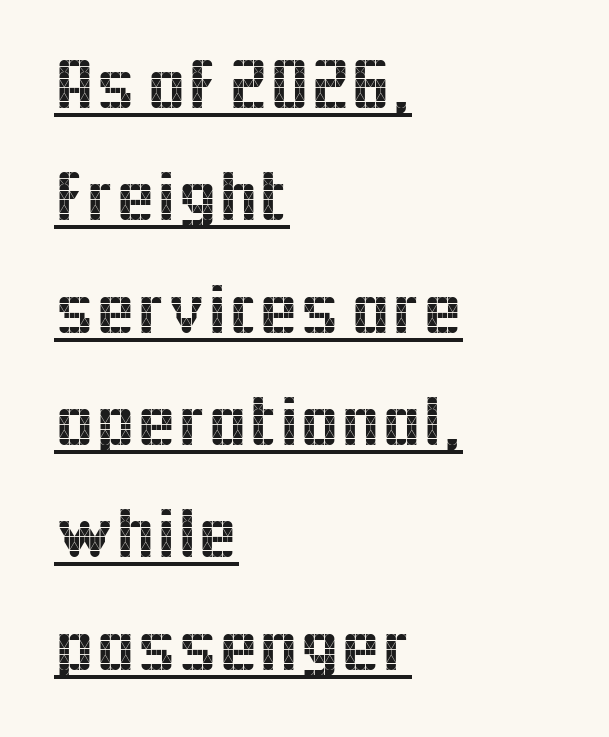
The image shows 72 px sans-serif type, upright; set left-aligned, normal line spacing (1.56x), normal letter spacing, underlined; a medium x-height.
